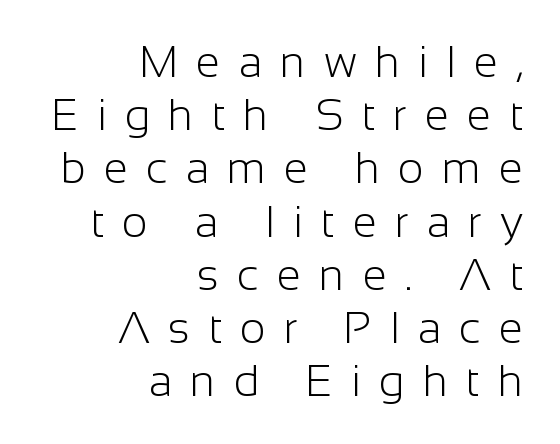
Stroke terminals: plain, sans-serif. Spacing verdict: proportional, widths tailored to each character. Letters have the restrained weight of plain body copy at most. The lines in this sample share a right terminus and differ only in where they begin. If you drew a line through each stem, it would be perfectly vertical. Words appear elongated and porous because spacing is wide.
